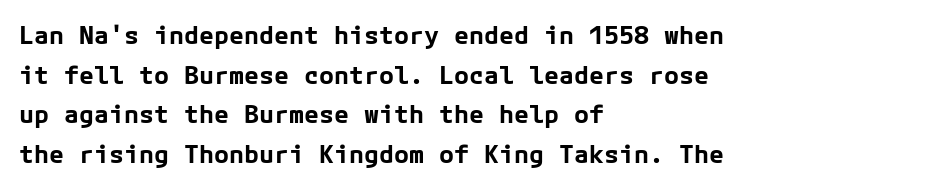
{"italic": "no", "bold": "yes", "underline": "no", "align": "left", "line_spacing": "normal", "line_spacing_ratio": 1.59, "letter_spacing": "normal", "letter_spacing_em": 0.0, "glyph_px": 25}
